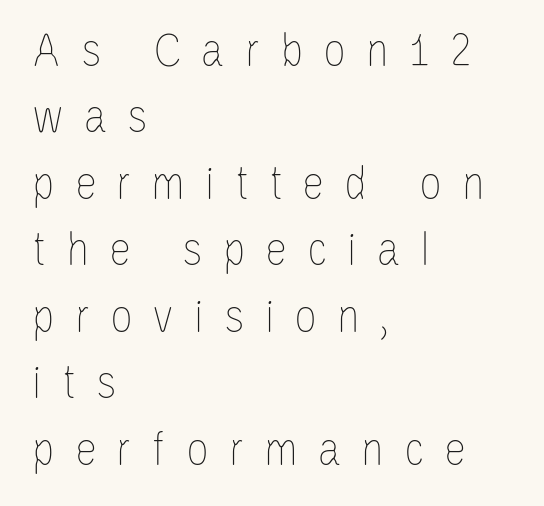
The image shows 50 px thin, condensed type, upright; set left-aligned, normal line spacing (1.33x), unusually wide letter spacing (+0.4 em), not underlined; low stroke contrast and a large x-height.
